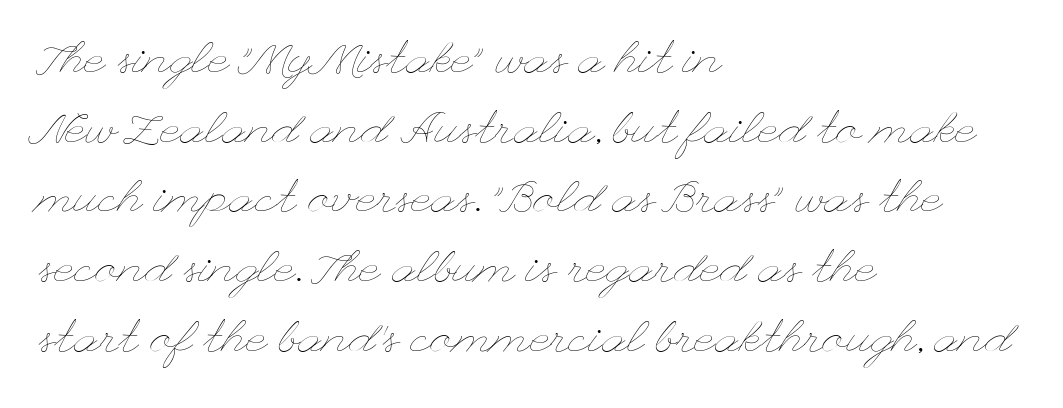
{"bold": "no", "weight": "thin", "width": "wide", "stroke_contrast": "low", "x_height": "small", "underline": "no", "align": "left", "line_spacing": "normal", "line_spacing_ratio": 1.55, "letter_spacing": "normal", "letter_spacing_em": 0.0, "glyph_px": 45}
